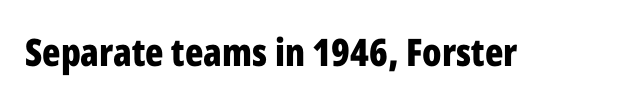
Q: Is the text bold? A: Yes.
Q: Is the text italic (slanted)? A: No, it is upright.
Q: Is the typeface a serif or a sans-serif typeface? A: Sans-serif.
Q: Is the text underlined? A: No.
Q: Is the spacing between letters normal or unusually wide? A: Normal.
Q: Width (condensed, normal, or wide)? A: Condensed.
Q: Stroke contrast? A: Low.
Q: x-height? A: Medium.
Q: Monospaced? A: No.
